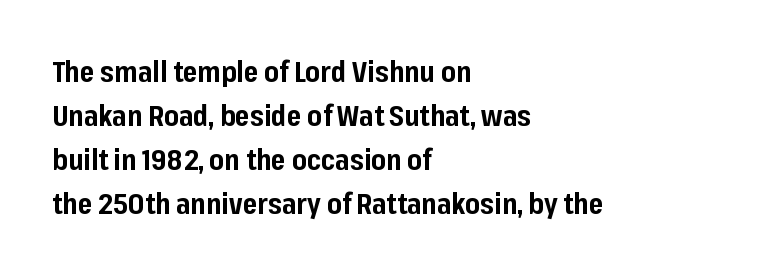
Q: Is the text bold? A: Yes.
Q: Is the text italic (slanted)? A: No, it is upright.
Q: Is the typeface a serif or a sans-serif typeface? A: Sans-serif.
Q: Is the text underlined? A: No.
Q: How is the paragraph aligned? A: Left-aligned.
Q: Is the spacing between letters normal or unusually wide? A: Normal.
Q: Is the spacing between lines tight, normal or loose? A: Normal.
Q: Width (condensed, normal, or wide)? A: Normal.
Q: Stroke contrast? A: Low.
Q: x-height? A: Medium.
Q: Monospaced? A: No.
